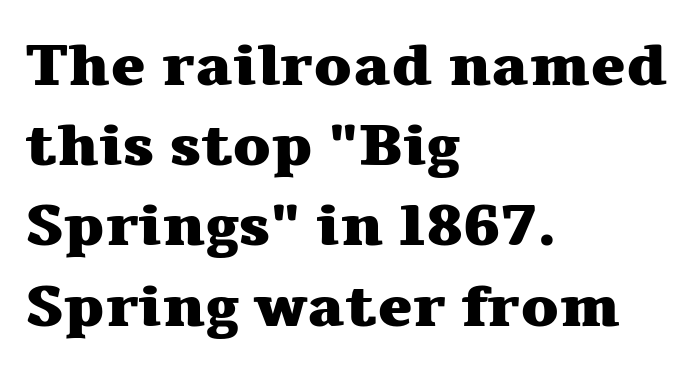
The passage shown is typed in a proportional face where columns would drift. The letters stand upright; this is a roman face. Rows of type keep a routine distance in the vertical direction. One-word summary of the alignment: left. Check the space under the baseline: it is left empty.
